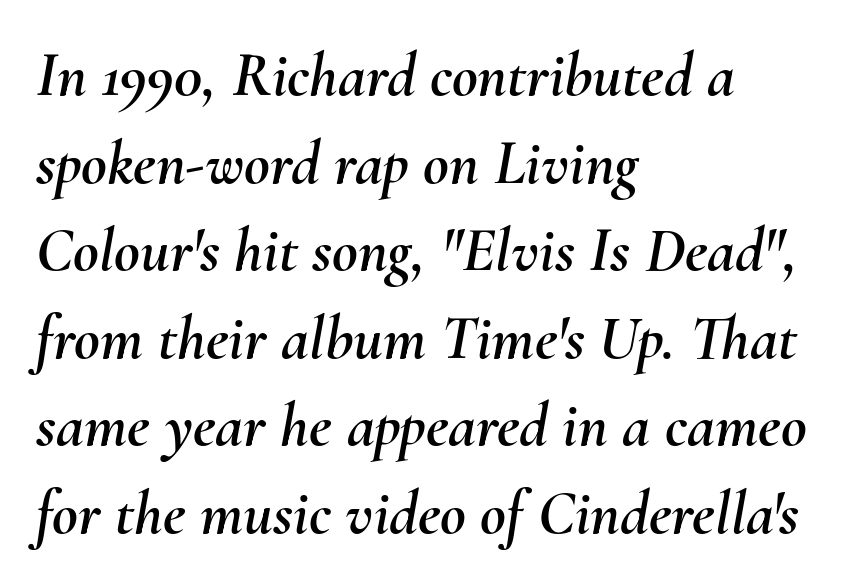
Horizontal alignment here is leftward, the default for most running prose. Short note: letters normally spaced. Evenly set lines give the paragraph a standard silhouette. Underlining? Definitely not there. Characters are canted at an angle relative to the baseline's perpendicular. Looks like regular typesetting: each glyph gets only the width it needs.
